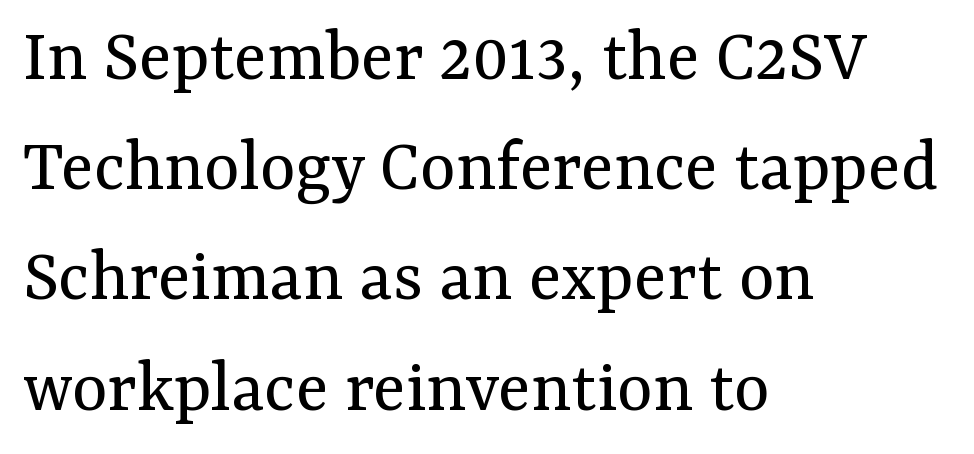
The image shows 76 px regular-weight serif type, upright; set left-aligned, normal line spacing (1.45x), normal letter spacing, not underlined; medium stroke contrast and a medium x-height.
